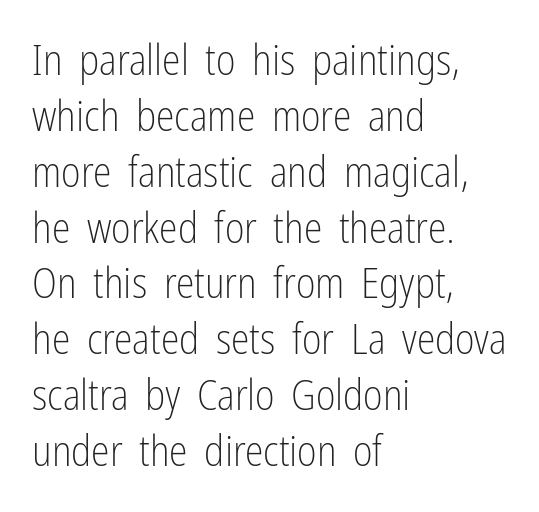
Q: Is the text bold? A: No.
Q: Is the text italic (slanted)? A: No, it is upright.
Q: Is the typeface a serif or a sans-serif typeface? A: Sans-serif.
Q: Is the text underlined? A: No.
Q: How is the paragraph aligned? A: Left-aligned.
Q: Is the spacing between letters normal or unusually wide? A: Normal.
Q: Is the spacing between lines tight, normal or loose? A: Normal.
Q: Width (condensed, normal, or wide)? A: Condensed.
Q: Stroke contrast? A: Low.
Q: x-height? A: Medium.
Q: Monospaced? A: No.
